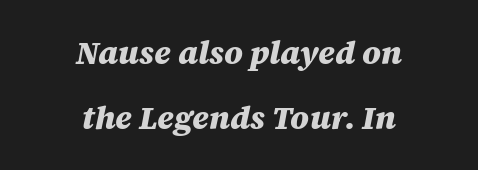
These lines stand farther apart than default settings would place them. These lines were composed using italics. Any mark beneath the type? The region is blank. Each letter keeps its own natural width here, so spacing adapts to shape. Strong, thick strokes mark this as bold type.
